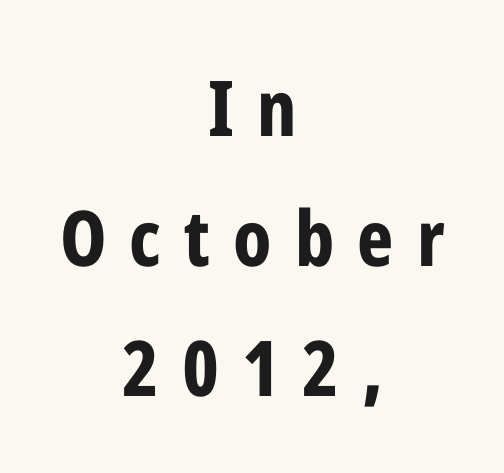
Each glyph is drawn with heavy, bold strokes. Neither beginnings nor endings align; midpoints do. Decoration check: the copy has no underline. Spacing verdict: proportional, widths tailored to each character. A typesetter would mark this as roman, not italic. Students, note that the glyphs here are deliberately spaced far apart.
